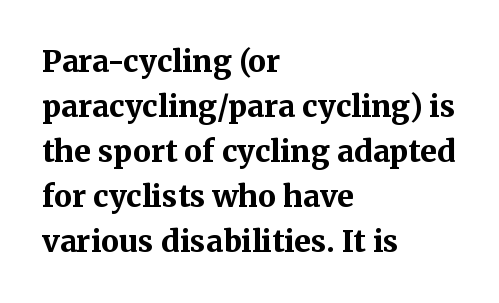
{"serif": "yes", "italic": "no", "bold": "yes", "weight": "bold", "width": "normal", "stroke_contrast": "medium", "x_height": "medium", "monospaced": "no", "underline": "no", "align": "left", "line_spacing": "normal", "line_spacing_ratio": 1.5, "letter_spacing": "normal", "letter_spacing_em": 0.0, "glyph_px": 30}
